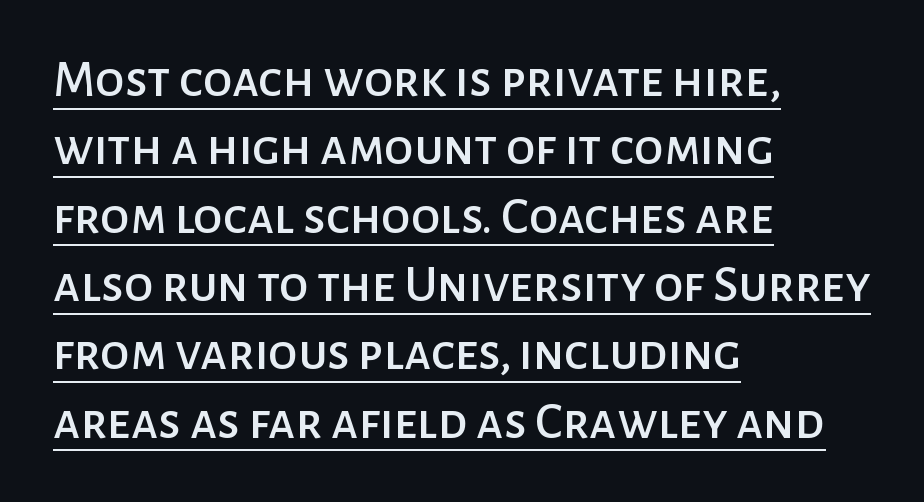
Italic: no, the glyphs are upright roman. The specimen includes a rule beneath the text block's lines. The vertical gap from one line to the next is medium. Varying glyph widths throughout — classic text-font behaviour. Type style note: lacks serifs.
